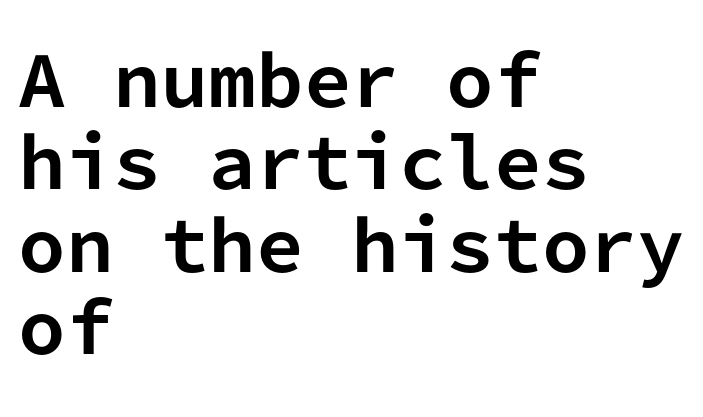
{"serif": "no", "italic": "no", "bold": "yes", "weight": "bold", "width": "normal", "stroke_contrast": "low", "x_height": "medium", "monospaced": "yes", "underline": "no", "align": "left", "line_spacing_ratio": 1.21, "letter_spacing": "normal", "letter_spacing_em": 0.0, "glyph_px": 68}
